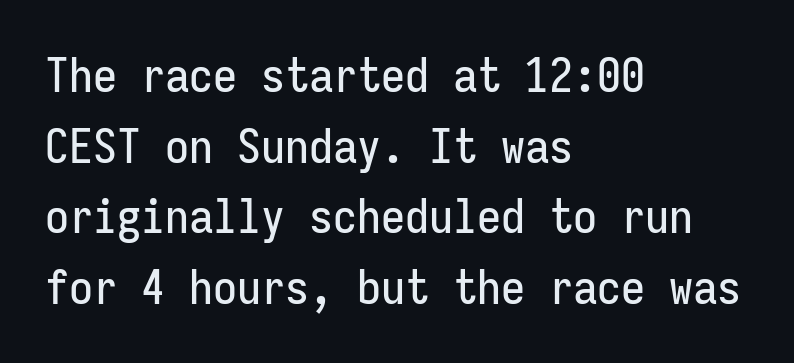
{"serif": "no", "italic": "no", "width": "condensed", "stroke_contrast": "low", "x_height": "medium", "monospaced": "yes", "underline": "no", "align": "left", "line_spacing": "normal", "line_spacing_ratio": 1.47, "letter_spacing": "normal", "letter_spacing_em": 0.0, "glyph_px": 48}
